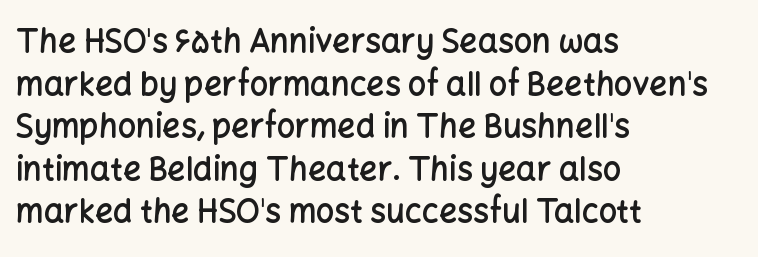
Q: Is the text bold? A: Semi-bold.
Q: Is the text italic (slanted)? A: No, it is upright.
Q: Is the typeface a serif or a sans-serif typeface? A: Sans-serif.
Q: Is the text underlined? A: No.
Q: How is the paragraph aligned? A: Left-aligned.
Q: Is the spacing between letters normal or unusually wide? A: Normal.
Q: Is the spacing between lines tight, normal or loose? A: Normal.
Q: Width (condensed, normal, or wide)? A: Normal.
Q: Stroke contrast? A: Low.
Q: x-height? A: Medium.
Q: Monospaced? A: No.
